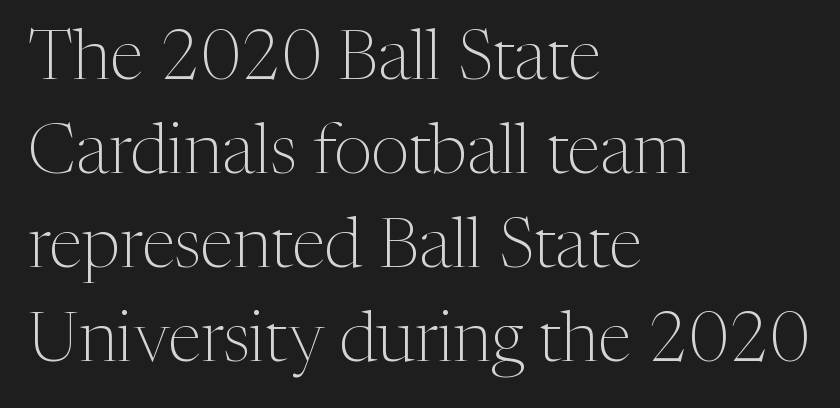
The image shows 69 px light serif type, upright; set left-aligned, normal line spacing (1.36x), normal letter spacing, not underlined; medium stroke contrast and a medium x-height.
